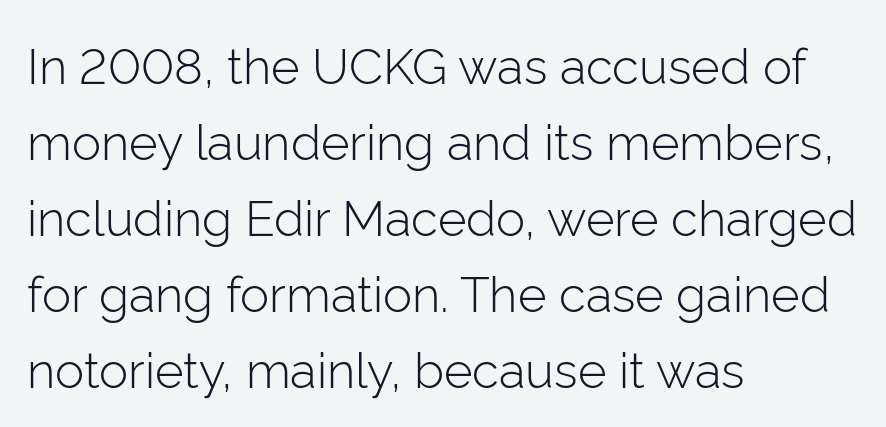
The image shows 49 px light sans-serif type, upright; set left-aligned, normal line spacing (1.55x), normal letter spacing, not underlined; low stroke contrast and a medium x-height.
